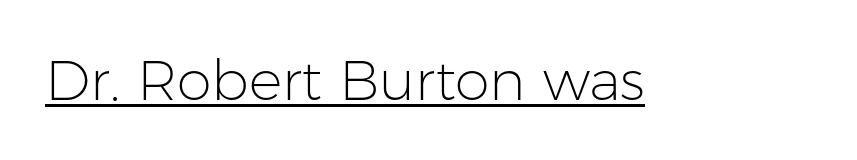
The image shows 56 px light sans-serif type, upright; set normal letter spacing, underlined; low stroke contrast and a medium x-height.
